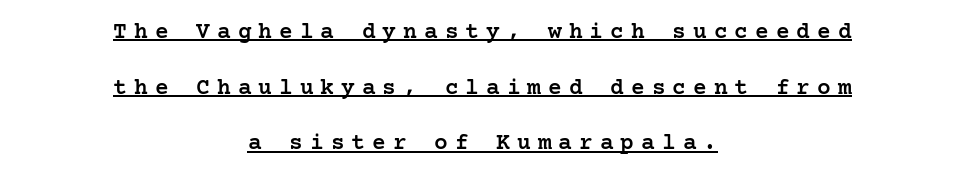
A typographer would call this underscored text. Rows of type keep a wide berth in the vertical direction. What weight is shown? A semibold, between regular and bold. Which margin do the lines hug? Neither — every line sits in the middle.
